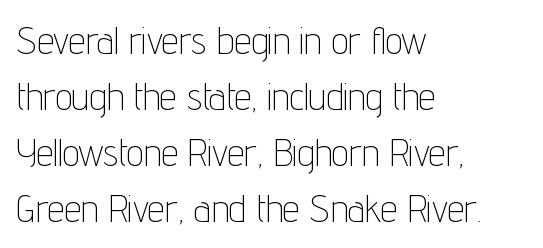
Q: Is the text bold? A: No.
Q: Is the text italic (slanted)? A: No, it is upright.
Q: Is the typeface a serif or a sans-serif typeface? A: Sans-serif.
Q: Is the text underlined? A: No.
Q: How is the paragraph aligned? A: Left-aligned.
Q: Is the spacing between letters normal or unusually wide? A: Normal.
Q: Is the spacing between lines tight, normal or loose? A: Normal.
Q: Width (condensed, normal, or wide)? A: Condensed.
Q: Stroke contrast? A: Low.
Q: x-height? A: Medium.
Q: Monospaced? A: No.
